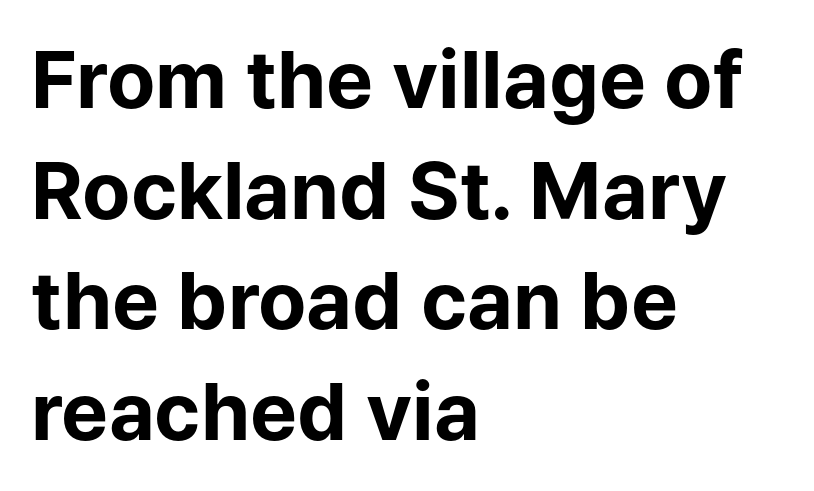
{"serif": "no", "italic": "no", "bold": "yes", "weight": "bold", "width": "normal", "stroke_contrast": "low", "x_height": "medium", "monospaced": "no", "underline": "no", "align": "left", "line_spacing": "normal", "line_spacing_ratio": 1.4, "letter_spacing": "normal", "letter_spacing_em": 0.0, "glyph_px": 79}
